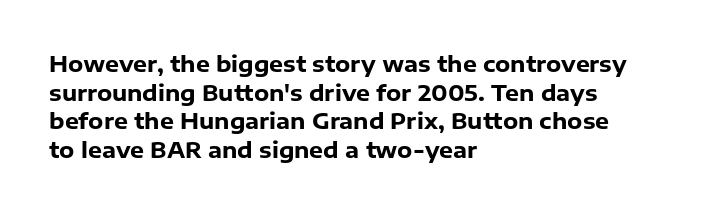
{"italic": "no", "bold": "yes", "underline": "no", "align": "left", "line_spacing": "normal", "line_spacing_ratio": 1.3, "letter_spacing": "normal", "letter_spacing_em": 0.0, "glyph_px": 22}
